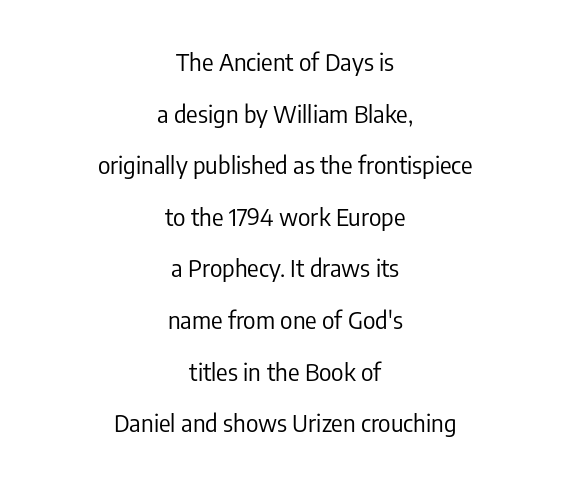
{"italic": "no", "bold": "no", "underline": "no", "align": "center", "line_spacing": "loose", "line_spacing_ratio": 2.15, "letter_spacing": "normal", "letter_spacing_em": 0.0, "glyph_px": 24}
